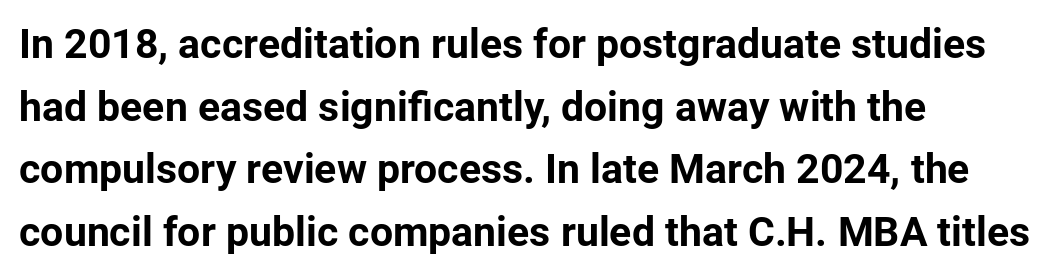
Character widths vary here, with narrow letters taking less room than wide ones. Ordinary non-slanted type is in use. Words float on clear page, feet unadorned. Visually the block forms a straight wall on the left and a jagged coastline on the right.
